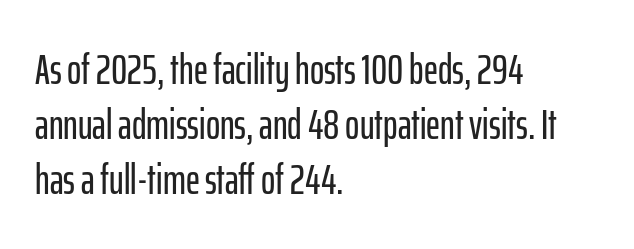
Proportional: the letters do not fall into vertical columns. Baseline-to-baseline distance is the conventional proportion of letter height. Each line starts at the same left margin while the right side varies. Short note: letters normally spaced. The letters stand upright; this is a roman face.
